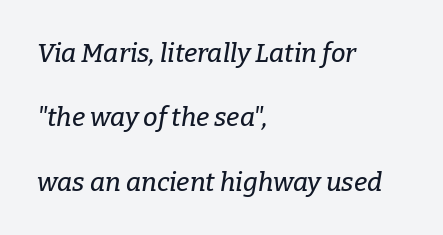
Q: Is the text italic (slanted)? A: Yes, it leans right by about 9 degrees.
Q: Is the text underlined? A: No.
Q: How is the paragraph aligned? A: Left-aligned.
Q: Is the spacing between letters normal or unusually wide? A: Normal.
Q: Is the spacing between lines tight, normal or loose? A: Loose.
